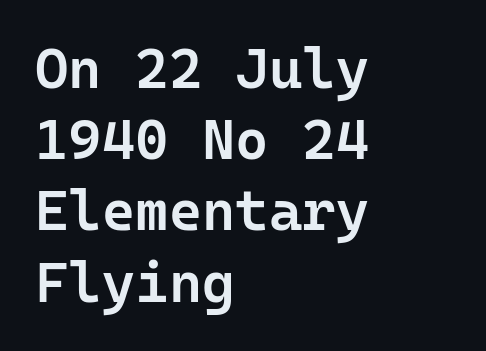
Every letter is mildly thick-stroked: semibold rather than bold. Words float on clear page, feet unadorned. The block of text has a typical density, with ordinary space between rows. The letters stand upright; this is a roman face.
